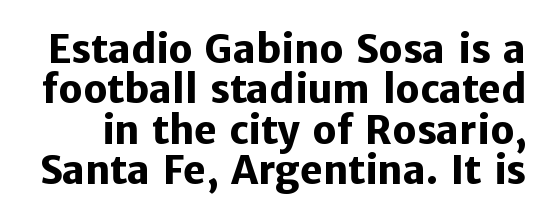
Q: Is the text bold? A: Yes.
Q: Is the text italic (slanted)? A: No, it is upright.
Q: Is the typeface a serif or a sans-serif typeface? A: Sans-serif.
Q: Is the text underlined? A: No.
Q: Is the spacing between letters normal or unusually wide? A: Normal.
Q: Is the spacing between lines tight, normal or loose? A: Tight.
Q: Width (condensed, normal, or wide)? A: Normal.
Q: Stroke contrast? A: Low.
Q: x-height? A: Medium.
Q: Monospaced? A: No.
